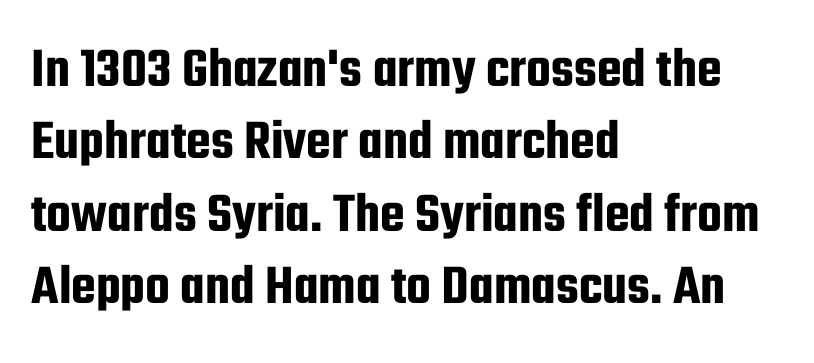
Q: Is the text italic (slanted)? A: No, it is upright.
Q: Is the typeface a serif or a sans-serif typeface? A: Sans-serif.
Q: Is the text underlined? A: No.
Q: How is the paragraph aligned? A: Left-aligned.
Q: Is the spacing between letters normal or unusually wide? A: Normal.
Q: Is the spacing between lines tight, normal or loose? A: Normal.
Q: Width (condensed, normal, or wide)? A: Condensed.
Q: Stroke contrast? A: Low.
Q: x-height? A: Medium.
Q: Monospaced? A: No.
